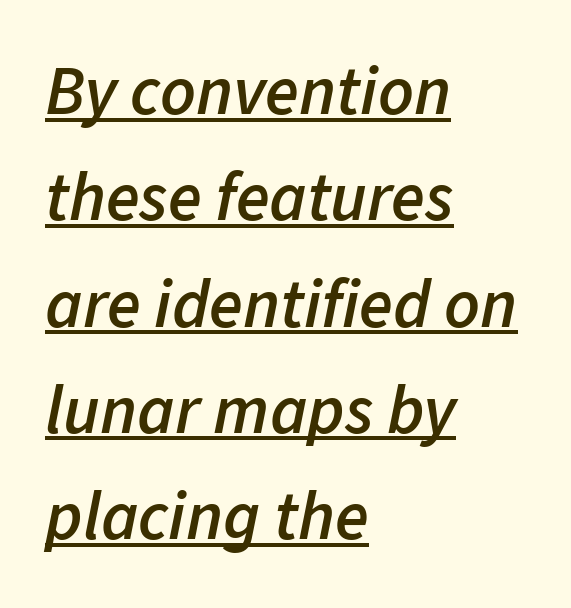
The image shows 69 px semibold type, italic (leaning right); set left-aligned, normal line spacing (1.54x), normal letter spacing, underlined; low stroke contrast and a medium x-height.
